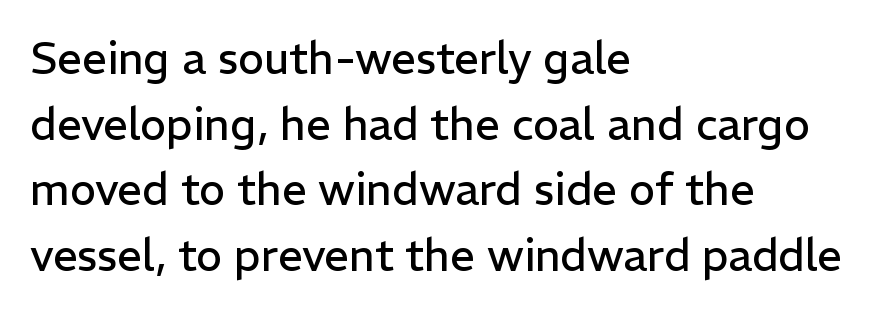
{"serif": "no", "italic": "no", "bold": "no", "weight": "regular", "width": "normal", "stroke_contrast": "low", "x_height": "medium", "monospaced": "no", "underline": "no", "align": "left", "line_spacing": "normal", "line_spacing_ratio": 1.49, "letter_spacing": "normal", "letter_spacing_em": 0.0, "glyph_px": 44}
